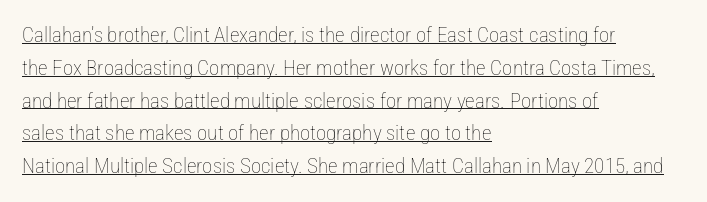
The image shows 21 px text type, upright; set left-aligned, normal line spacing (1.56x), normal letter spacing, underlined.
